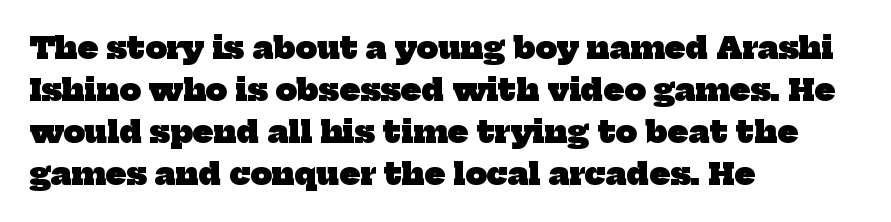
Q: Is the text bold? A: Yes.
Q: Is the typeface a serif or a sans-serif typeface? A: Serif.
Q: Is the text underlined? A: No.
Q: How is the paragraph aligned? A: Left-aligned.
Q: Is the spacing between letters normal or unusually wide? A: Normal.
Q: Is the spacing between lines tight, normal or loose? A: Normal.
Q: Width (condensed, normal, or wide)? A: Normal.
Q: Stroke contrast? A: Low.
Q: x-height? A: Medium.
Q: Monospaced? A: No.
